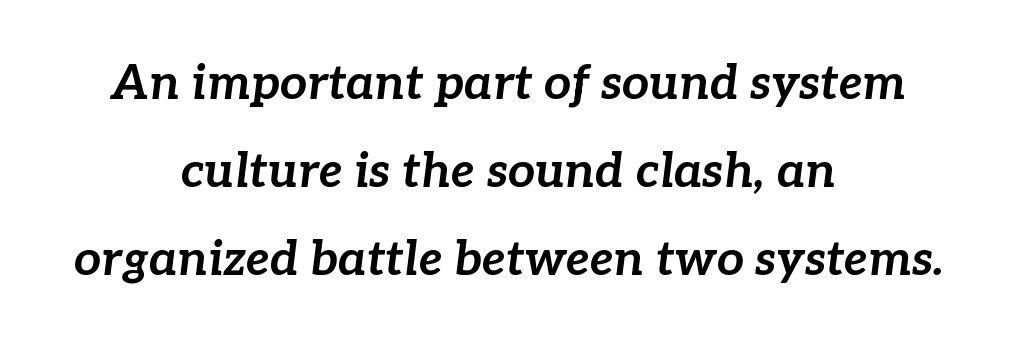
The image shows 48 px bold type, italic (leaning right); set centered, line spacing 1.83x, normal letter spacing, not underlined; low stroke contrast and a medium x-height.
